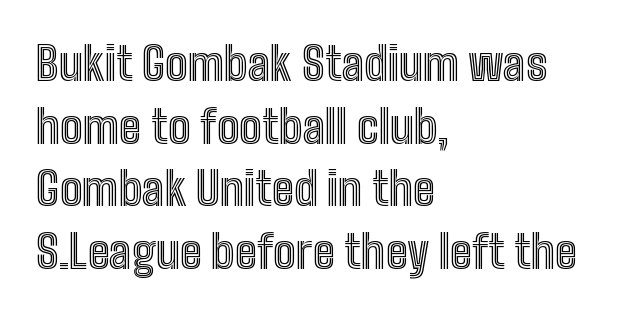
Q: Is the text italic (slanted)? A: No, it is upright.
Q: Is the text underlined? A: No.
Q: How is the paragraph aligned? A: Left-aligned.
Q: Is the spacing between letters normal or unusually wide? A: Normal.
Q: Is the spacing between lines tight, normal or loose? A: Normal.
Q: Width (condensed, normal, or wide)? A: Condensed.
Q: x-height? A: Medium.
Q: Monospaced? A: No.
